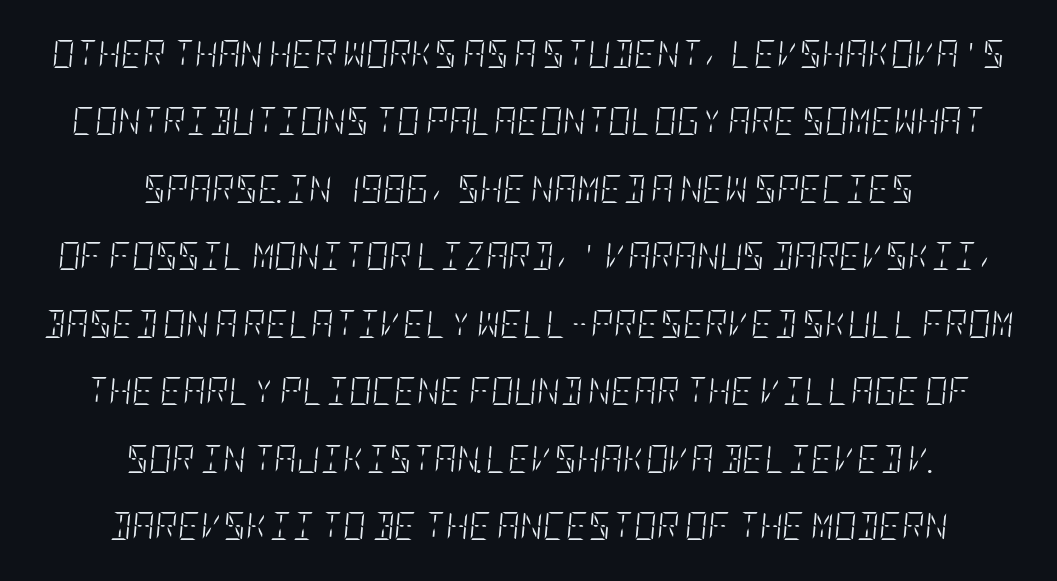
Q: Is the text bold? A: No.
Q: Is the text italic (slanted)? A: Yes, it leans right by about 5 degrees.
Q: Is the text underlined? A: No.
Q: How is the paragraph aligned? A: Centered.
Q: Is the spacing between letters normal or unusually wide? A: Normal.
Q: Is the spacing between lines tight, normal or loose? A: Loose.
Q: Width (condensed, normal, or wide)? A: Condensed.
Q: Stroke contrast? A: Low.
Q: x-height? A: Large.
